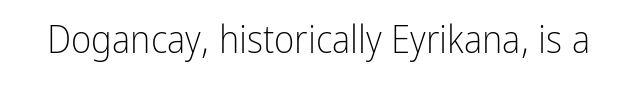
The image shows 39 px light, condensed sans-serif type, upright; set normal letter spacing, not underlined; low stroke contrast and a medium x-height.
